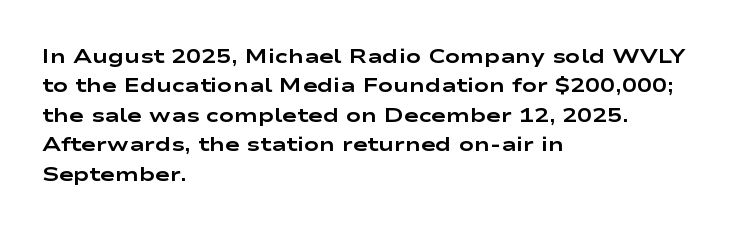
{"italic": "no", "bold": "yes", "underline": "no", "align": "left", "line_spacing": "normal", "line_spacing_ratio": 1.47, "letter_spacing": "normal", "letter_spacing_em": 0.0, "glyph_px": 20}
